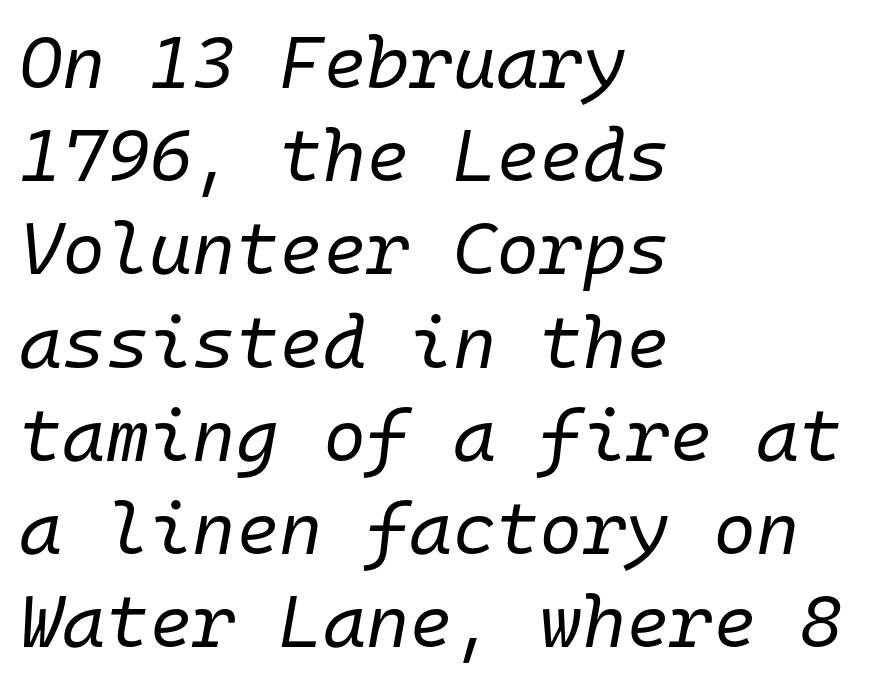
The image shows 74 px regular-weight type, italic (leaning right), monospaced; set left-aligned, normal line spacing (1.26x), normal letter spacing, not underlined; low stroke contrast and a medium x-height.
